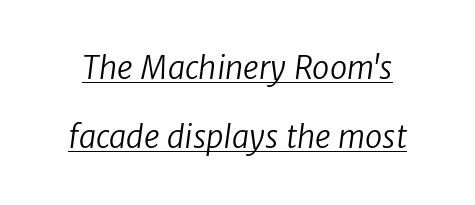
Q: Is the text bold? A: No.
Q: Is the typeface a serif or a sans-serif typeface? A: Sans-serif.
Q: Is the text underlined? A: Yes.
Q: Is the spacing between letters normal or unusually wide? A: Normal.
Q: Is the spacing between lines tight, normal or loose? A: Loose.
Q: Width (condensed, normal, or wide)? A: Normal.
Q: Stroke contrast? A: Low.
Q: x-height? A: Medium.
Q: Monospaced? A: No.
